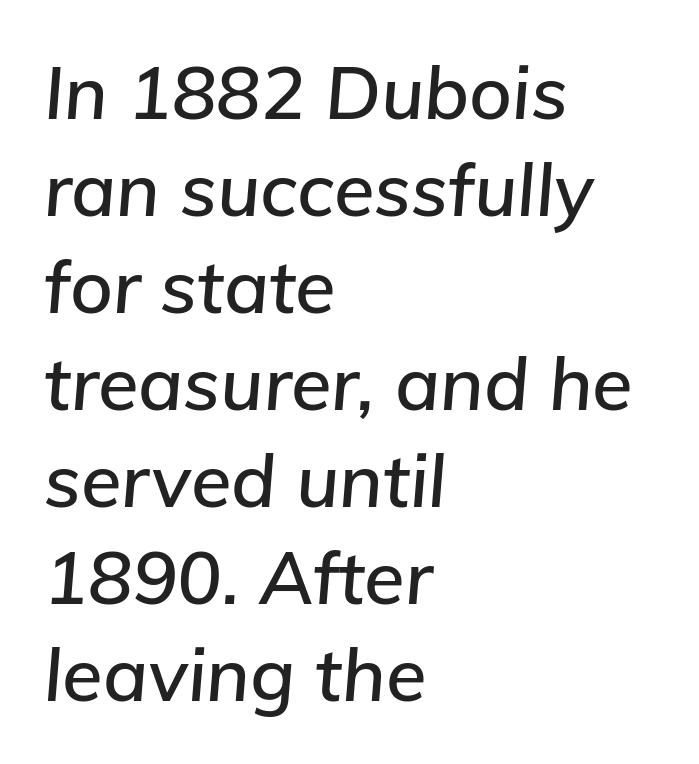
The image shows 74 px text type, italic (leaning right); set left-aligned, normal line spacing (1.31x), normal letter spacing, not underlined; low stroke contrast and a medium x-height.
